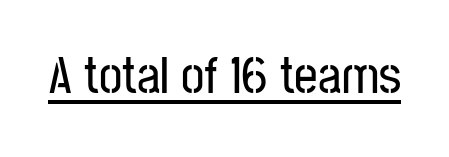
Upright lettering throughout. A baseline rule has been typeset under these characters. Looks like regular typesetting: each glyph gets only the width it needs. The characters display no serif detailing; their extremities are plain. The tracking reads as untouched default to a designer's eye.
